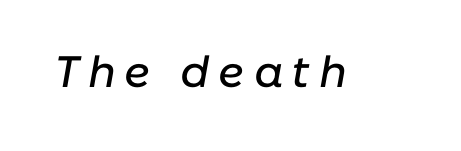
{"italic": "yes", "lean": "right", "slant_degrees": 10, "width": "normal", "stroke_contrast": "low", "x_height": "medium", "monospaced": "no", "underline": "no", "letter_spacing": "wide", "letter_spacing_em": 0.2, "glyph_px": 44}
